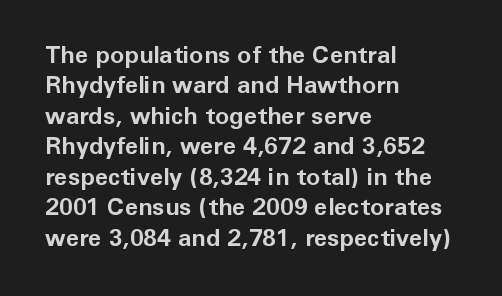
{"italic": "no", "bold": "yes", "underline": "no", "align": "left", "line_spacing": "normal", "line_spacing_ratio": 1.27, "letter_spacing": "normal", "letter_spacing_em": 0.0, "glyph_px": 24}
